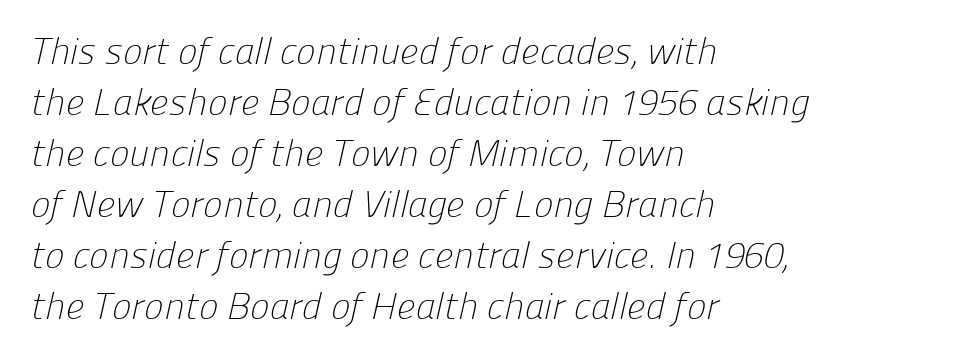
The image shows 37 px light sans-serif type; set left-aligned, normal line spacing (1.38x), normal letter spacing, not underlined; low stroke contrast and a medium x-height.
